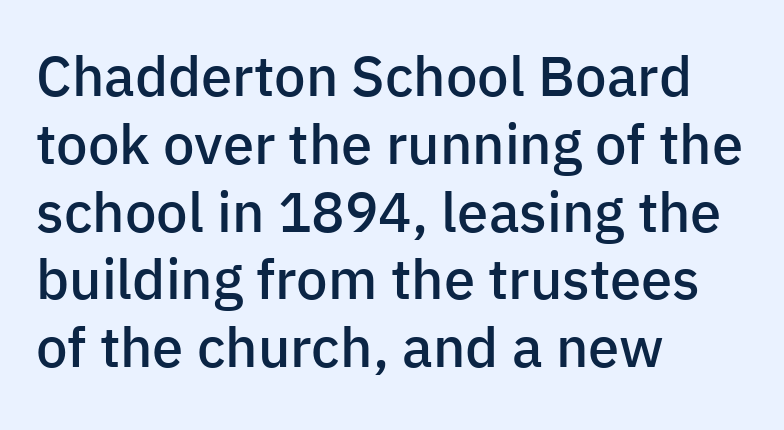
The image shows 56 px semibold sans-serif type, upright; set left-aligned, line spacing 1.21x, normal letter spacing, not underlined; low stroke contrast and a medium x-height.
